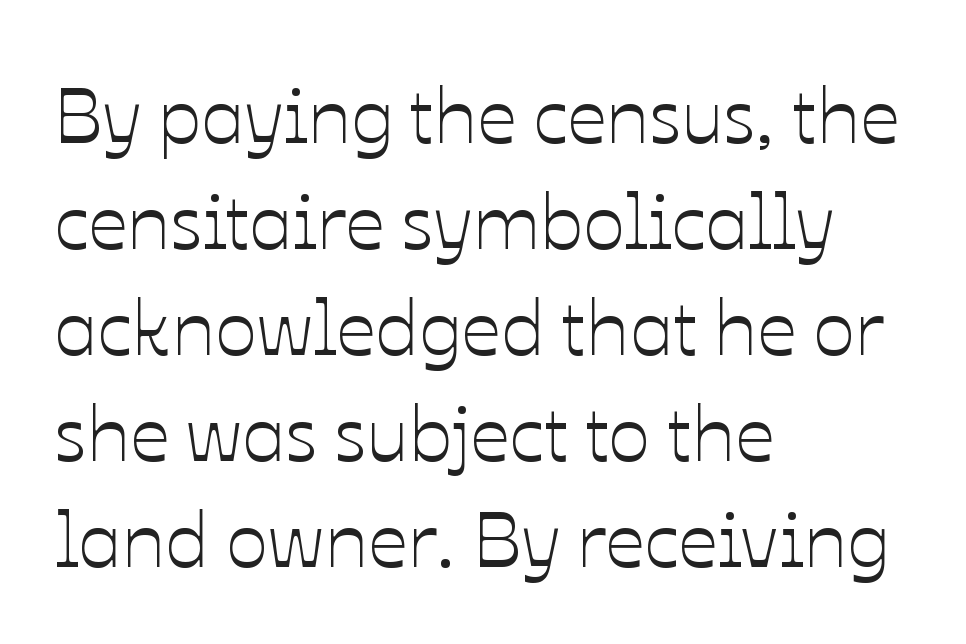
Honestly, there is no underline to notice here at all. Italic: no, the glyphs are upright roman. Does the copy run flush right? No — it runs flush left. A typesetter would call this zero additional tracking. You could not count columns in this text — the font is proportionally spaced. The lines sit at an ordinary, default distance from one another.
